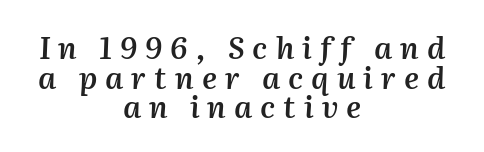
Emphasis-style slanted type is in use. Looks like regular typesetting: each glyph gets only the width it needs. This sample is center-justified, so both line endings float freely. Letters rest on an invisible, unmarked baseline. The glyphs have the mass of a demibold cut, below bold. A typesetter would call this leading minimal, almost set solid.
